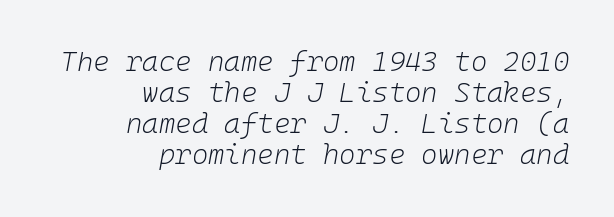
{"italic": "yes", "lean": "right", "slant_degrees": 10, "bold": "no", "weight": "light", "width": "normal", "stroke_contrast": "low", "x_height": "medium", "underline": "no", "align": "right", "line_spacing": "tight", "line_spacing_ratio": 1.11, "letter_spacing": "normal", "letter_spacing_em": 0.0, "glyph_px": 28}
